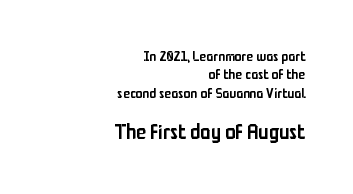
The image shows 21 px text type, upright; set right-aligned, normal line spacing (1.31x), normal letter spacing, not underlined; the second (bottom) block is 1.5x larger.
